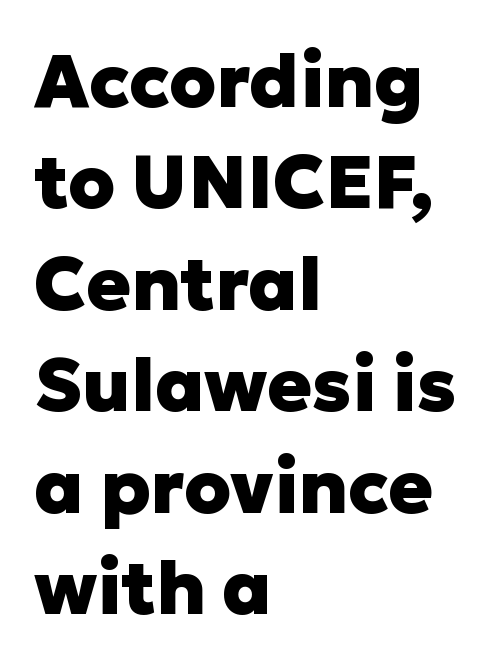
This rendering features lettering with no underline. Spacing verdict: proportional, widths tailored to each character. Pretty heavy lettering here — definitely bold. Words appear dense and cohesive because spacing is normal. This is sans-serif lettering, the kind often seen on screens and signage.
